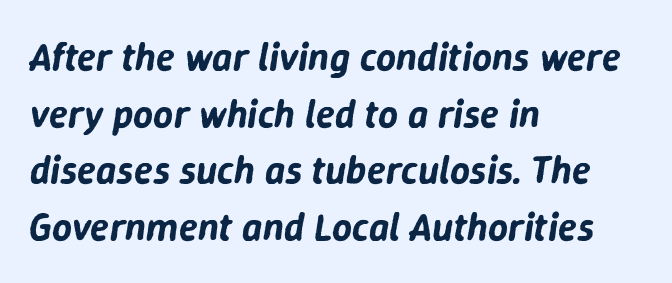
{"italic": "yes", "lean": "right", "slant_degrees": 9, "width": "normal", "stroke_contrast": "low", "x_height": "medium", "monospaced": "no", "underline": "no", "align": "left", "line_spacing": "normal", "line_spacing_ratio": 1.45, "letter_spacing": "normal", "letter_spacing_em": 0.0, "glyph_px": 39}
